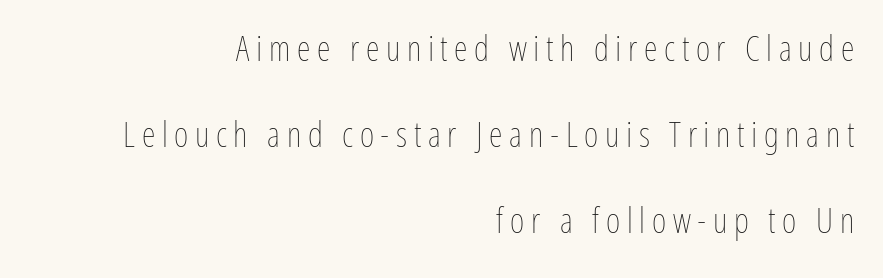
The image shows 35 px thin, condensed type, upright; set right-aligned, loose line spacing (2.46x), not underlined; low stroke contrast and a medium x-height.
